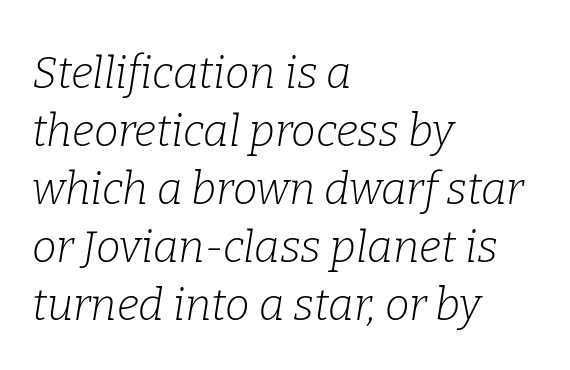
Does extra space separate the letters? No, they use regular spacing. Each line starts at the same left margin while the right side varies. The rendering uses natural spacing where letterforms have individual widths. Stroke terminals: seriffed. The rows are spaced the way most documents space them.
